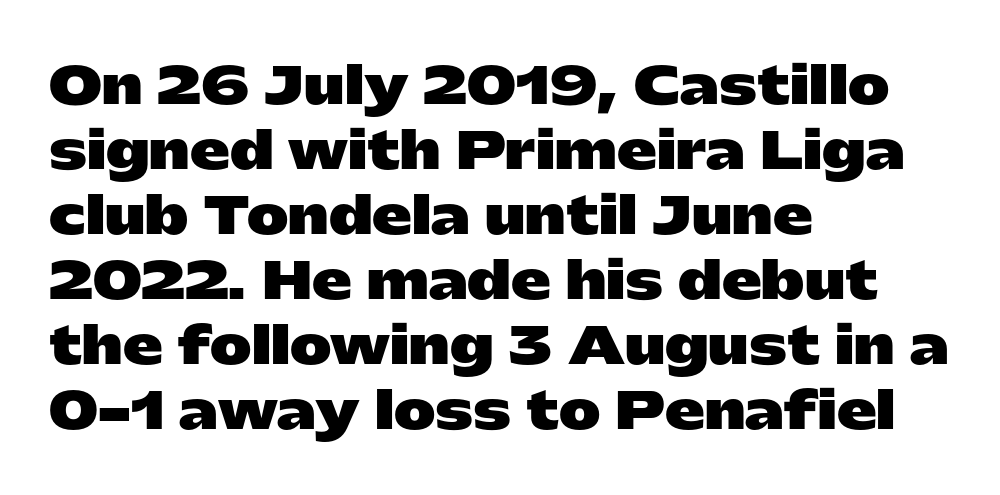
{"serif": "no", "italic": "no", "bold": "yes", "weight": "heavy", "width": "wide", "stroke_contrast": "low", "x_height": "medium", "monospaced": "no", "underline": "no", "align": "left", "line_spacing": "normal", "line_spacing_ratio": 1.3, "letter_spacing": "normal", "letter_spacing_em": 0.0, "glyph_px": 50}
